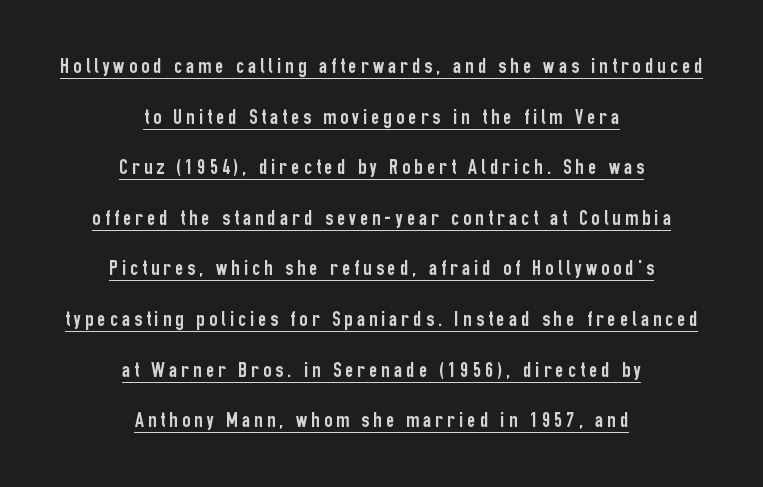
{"italic": "no", "underline": "yes", "align": "center", "line_spacing": "loose", "line_spacing_ratio": 2.3, "glyph_px": 22}
